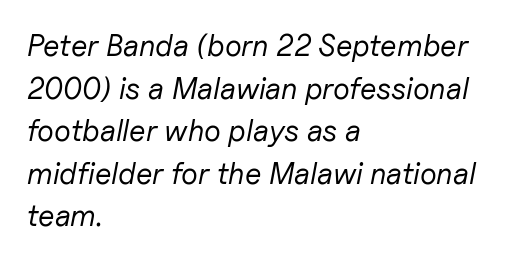
Q: Is the text bold? A: No.
Q: Is the text italic (slanted)? A: Yes, it leans right by about 11 degrees.
Q: Is the text underlined? A: No.
Q: How is the paragraph aligned? A: Left-aligned.
Q: Is the spacing between letters normal or unusually wide? A: Normal.
Q: Is the spacing between lines tight, normal or loose? A: Normal.
Q: Width (condensed, normal, or wide)? A: Normal.
Q: Stroke contrast? A: Low.
Q: x-height? A: Medium.
Q: Monospaced? A: No.
